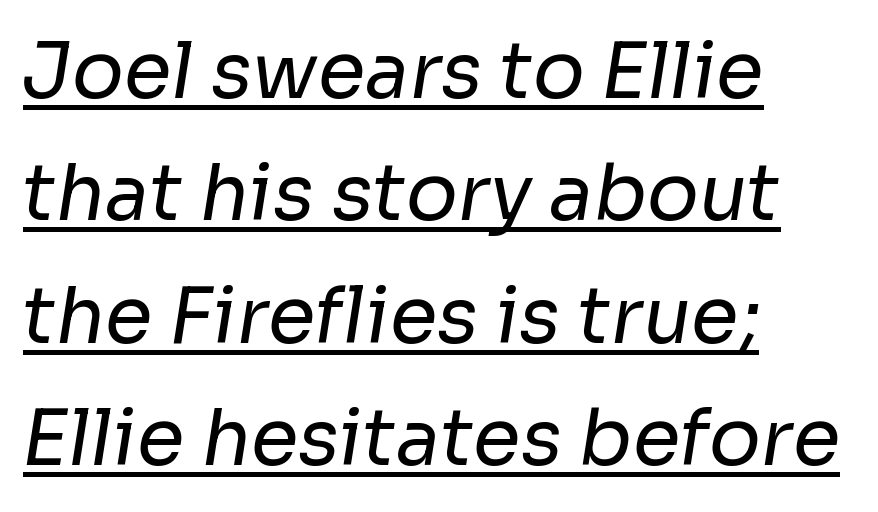
{"serif": "no", "bold": "no", "weight": "regular", "width": "normal", "stroke_contrast": "low", "x_height": "medium", "monospaced": "no", "underline": "yes", "align": "left", "line_spacing": "normal", "line_spacing_ratio": 1.59, "letter_spacing": "normal", "letter_spacing_em": 0.0, "glyph_px": 77}
